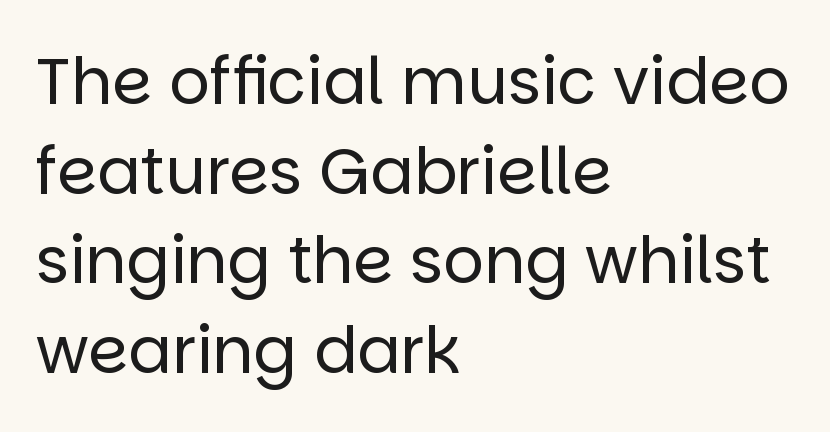
The image shows 64 px regular-weight sans-serif type, upright; set left-aligned, normal line spacing (1.4x), normal letter spacing, not underlined; low stroke contrast and a large x-height.
